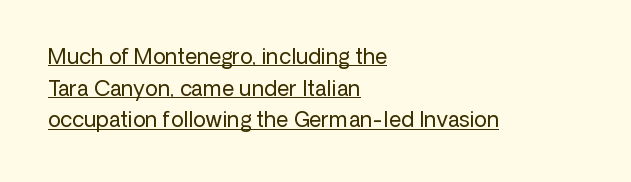
The weight tops out at a normal text grade. Which margin do the lines hug? The left one — the right edge is uneven. Looks like someone drew a line under every word here. This sample uses plain, unmodified letter spacing. This is roman type, the default non-slanted kind.
